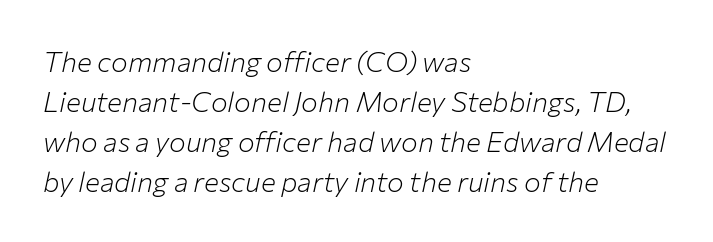
The image shows 28 px light type, italic (leaning right); set left-aligned, normal line spacing (1.43x), normal letter spacing, not underlined; low stroke contrast and a medium x-height.
